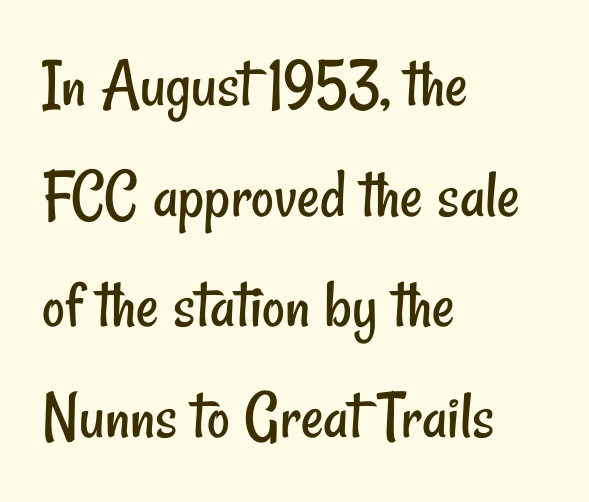
Q: Is the text bold? A: No.
Q: Is the typeface a serif or a sans-serif typeface? A: Sans-serif.
Q: Is the text underlined? A: No.
Q: How is the paragraph aligned? A: Left-aligned.
Q: Is the spacing between letters normal or unusually wide? A: Normal.
Q: Is the spacing between lines tight, normal or loose? A: Normal.
Q: Width (condensed, normal, or wide)? A: Condensed.
Q: Stroke contrast? A: Low.
Q: x-height? A: Small.
Q: Monospaced? A: No.
